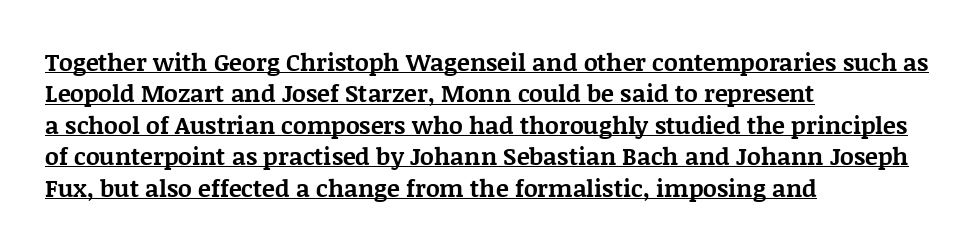
Every letter is thick-stroked: bold, no question. The rag falls on the right side of this text block. Standard letterfit; no display-style spreading of the glyphs. Emphasis is given by a line drawn under the lettering.
